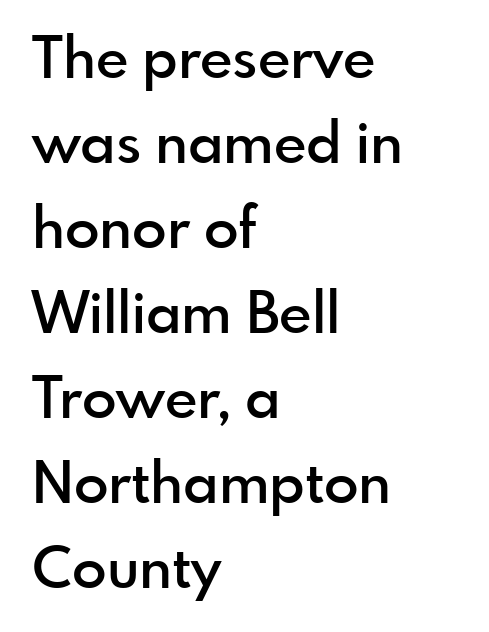
The image shows 57 px semibold sans-serif type, upright; set left-aligned, normal line spacing (1.49x), normal letter spacing, not underlined; a small x-height.
